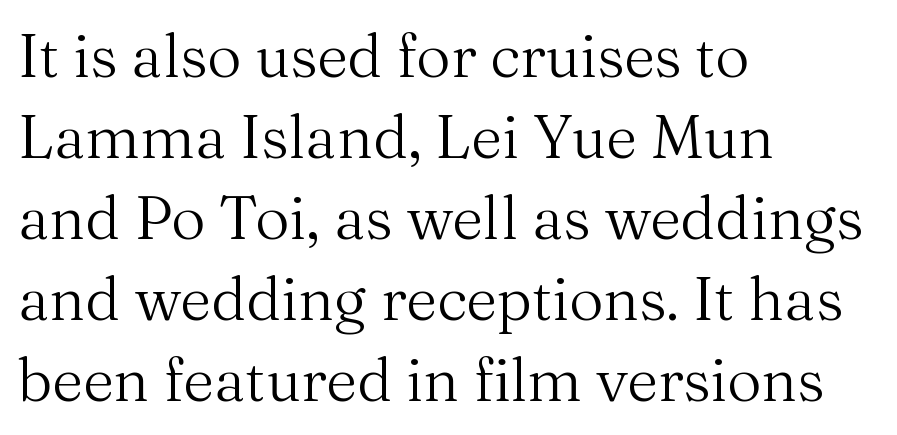
Q: Is the text bold? A: No.
Q: Is the text italic (slanted)? A: No, it is upright.
Q: Is the typeface a serif or a sans-serif typeface? A: Serif.
Q: Is the text underlined? A: No.
Q: How is the paragraph aligned? A: Left-aligned.
Q: Is the spacing between letters normal or unusually wide? A: Normal.
Q: Is the spacing between lines tight, normal or loose? A: Normal.
Q: Width (condensed, normal, or wide)? A: Normal.
Q: Stroke contrast? A: Medium.
Q: x-height? A: Medium.
Q: Monospaced? A: No.
